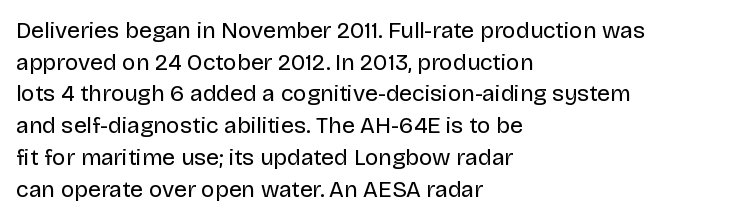
{"italic": "no", "bold": "no", "underline": "no", "align": "left", "line_spacing": "normal", "line_spacing_ratio": 1.38, "letter_spacing": "normal", "letter_spacing_em": 0.0, "glyph_px": 23}
